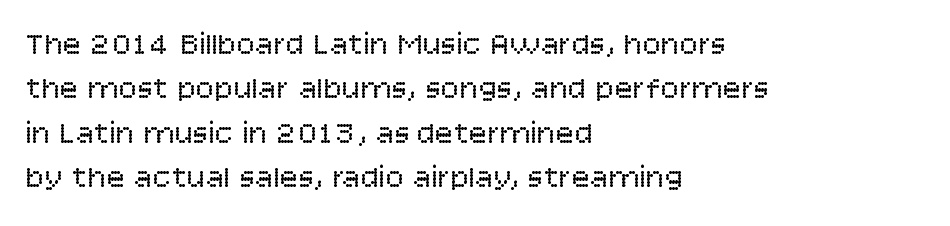
{"serif": "no", "italic": "no", "bold": "no", "weight": "regular", "width": "normal", "stroke_contrast": "low", "x_height": "large", "monospaced": "no", "underline": "no", "align": "left", "line_spacing": "normal", "line_spacing_ratio": 1.43, "letter_spacing": "normal", "letter_spacing_em": 0.0, "glyph_px": 31}
